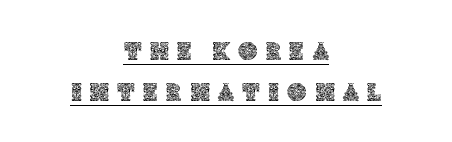
{"italic": "no", "underline": "yes", "align": "center", "line_spacing": "normal", "line_spacing_ratio": 1.57, "letter_spacing": "wide", "letter_spacing_em": 0.33, "glyph_px": 26}
